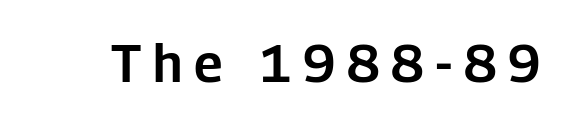
{"serif": "no", "italic": "no", "width": "normal", "stroke_contrast": "low", "x_height": "medium", "monospaced": "no", "underline": "no", "letter_spacing": "wide", "letter_spacing_em": 0.22, "glyph_px": 52}
